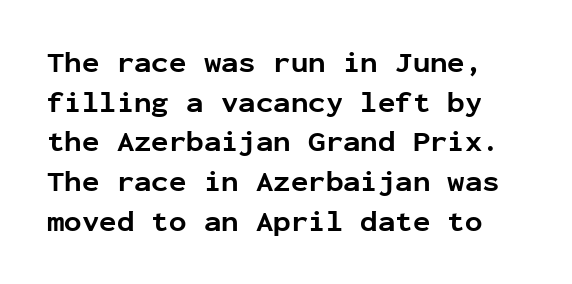
{"serif": "no", "italic": "no", "bold": "yes", "weight": "bold", "width": "normal", "stroke_contrast": "low", "x_height": "medium", "monospaced": "yes", "underline": "no", "line_spacing": "normal", "line_spacing_ratio": 1.37, "letter_spacing": "normal", "letter_spacing_em": 0.0, "glyph_px": 29}
